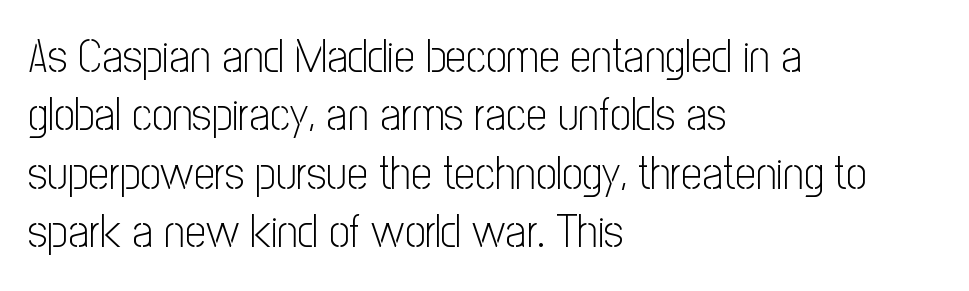
The letterforms sit at book weight or below. Normally led — the rows are evenly, conventionally spaced. The string is rendered with underlining switched off. Tracking here is standard; glyphs follow each other at the usual distance. The passage is arranged the way most books set body copy — flush left. You can tell it's not italic because the verticals are truly vertical.
